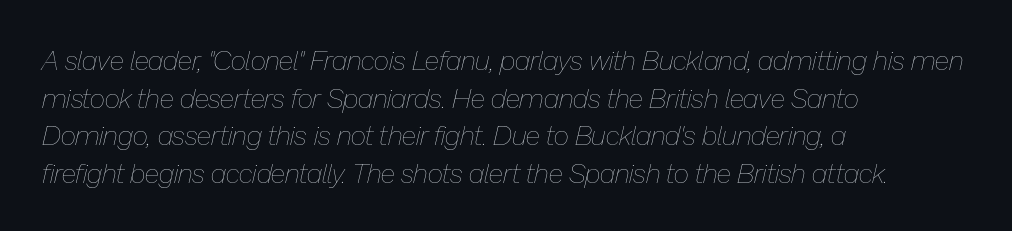
Horizontal bands of white between lines are of average thickness. Each row of text sits above clean, open space. The passage shown leans; its letterforms are oblique. Is the letter spacing exaggerated? No — it looks like the ordinary default. Caption: face not bold, strokes unweighted. The typesetter chose a ragged-right arrangement here.
